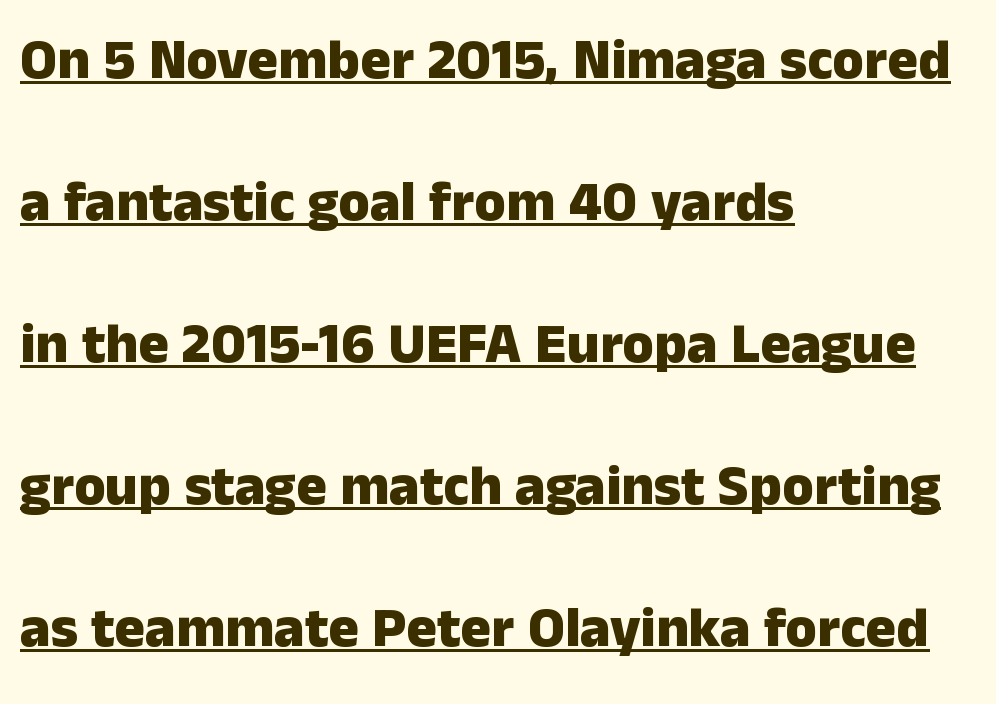
{"serif": "no", "italic": "no", "bold": "yes", "weight": "heavy", "width": "normal", "stroke_contrast": "low", "x_height": "medium", "monospaced": "no", "underline": "yes", "align": "left", "line_spacing": "loose", "line_spacing_ratio": 2.49, "letter_spacing": "normal", "letter_spacing_em": 0.0, "glyph_px": 57}
